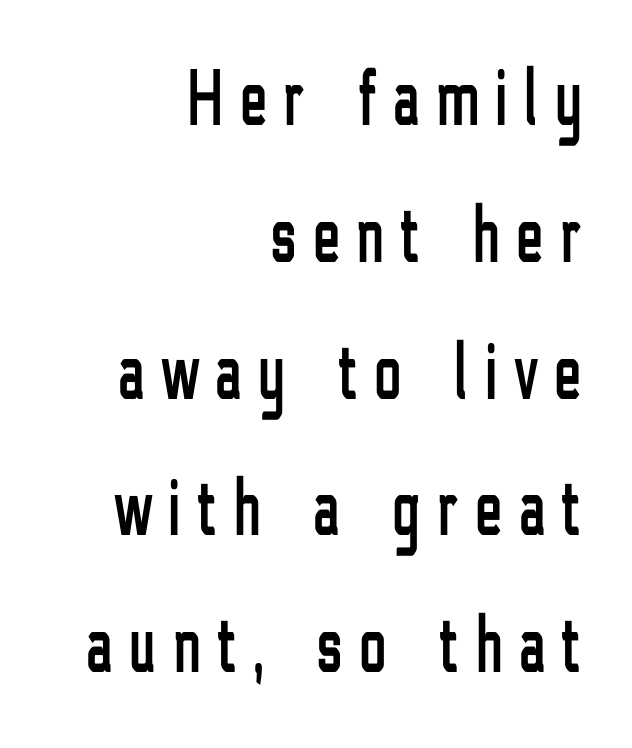
{"serif": "no", "italic": "no", "width": "condensed", "stroke_contrast": "low", "x_height": "medium", "monospaced": "no", "underline": "no", "align": "right", "line_spacing_ratio": 1.71, "letter_spacing": "wide", "letter_spacing_em": 0.22, "glyph_px": 80}
